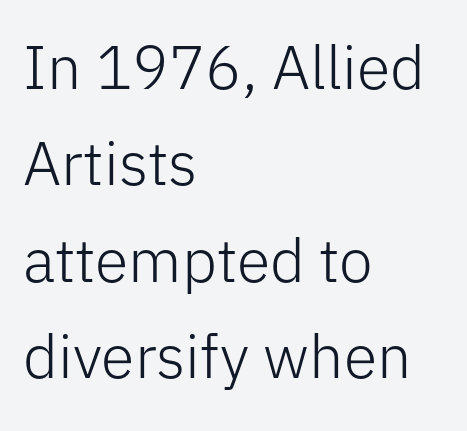
Q: Is the text bold? A: No.
Q: Is the text italic (slanted)? A: No, it is upright.
Q: Is the typeface a serif or a sans-serif typeface? A: Sans-serif.
Q: Is the text underlined? A: No.
Q: How is the paragraph aligned? A: Left-aligned.
Q: Is the spacing between letters normal or unusually wide? A: Normal.
Q: Is the spacing between lines tight, normal or loose? A: Normal.
Q: Width (condensed, normal, or wide)? A: Normal.
Q: Stroke contrast? A: Low.
Q: x-height? A: Medium.
Q: Monospaced? A: No.
